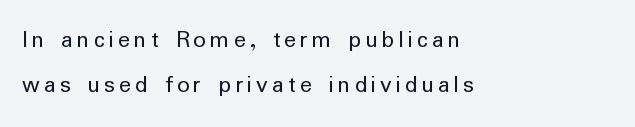
The image shows 25 px text type, upright; set left-aligned, line spacing 1.79x, not underlined.
